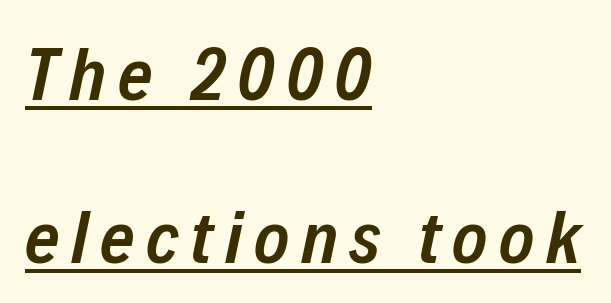
{"italic": "yes", "lean": "right", "slant_degrees": 12, "bold": "semi", "weight": "semibold", "width": "condensed", "stroke_contrast": "low", "x_height": "medium", "monospaced": "no", "underline": "yes", "align": "left", "line_spacing": "loose", "line_spacing_ratio": 2.2, "glyph_px": 74}
